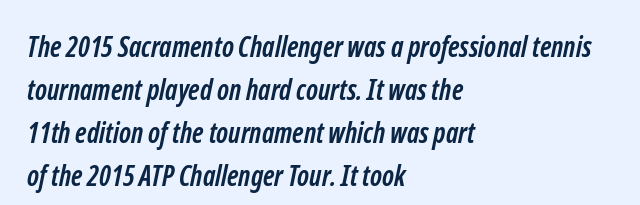
The image shows 28 px semibold, condensed sans-serif type; set left-aligned, normal line spacing (1.53x), normal letter spacing, not underlined; low stroke contrast and a medium x-height.
